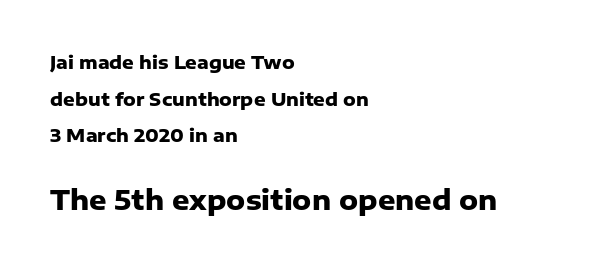
{"italic": "no", "bold": "yes", "underline": "no", "align": "left", "line_spacing": "loose", "line_spacing_ratio": 2.04, "letter_spacing": "normal", "letter_spacing_em": 0.0, "larger_block": "second", "size_ratio": 1.5, "glyph_px": 27}
